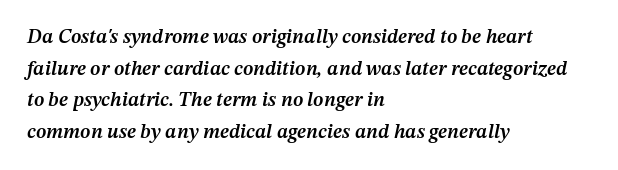
{"italic": "yes", "lean": "right", "slant_degrees": 12, "bold": "semi", "underline": "no", "align": "left", "line_spacing": "normal", "line_spacing_ratio": 1.58, "letter_spacing": "normal", "letter_spacing_em": 0.0, "glyph_px": 20}
